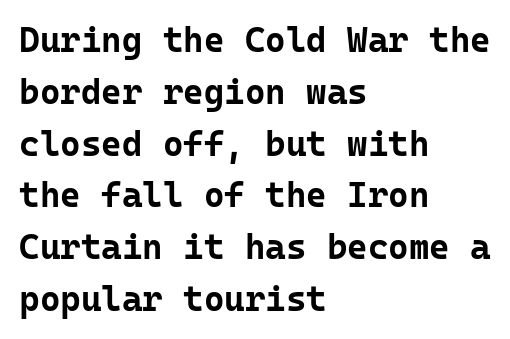
{"serif": "no", "italic": "no", "bold": "yes", "weight": "bold", "width": "normal", "stroke_contrast": "low", "x_height": "medium", "monospaced": "yes", "underline": "no", "align": "left", "line_spacing": "normal", "line_spacing_ratio": 1.48, "letter_spacing": "normal", "letter_spacing_em": 0.0, "glyph_px": 35}
